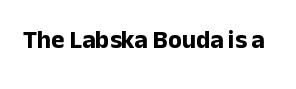
Underlining? Definitely not there. Strong, thick strokes mark this as bold type. This sample uses an upright cut, with every glyph sitting square on the baseline. A typesetter would call this zero additional tracking.
